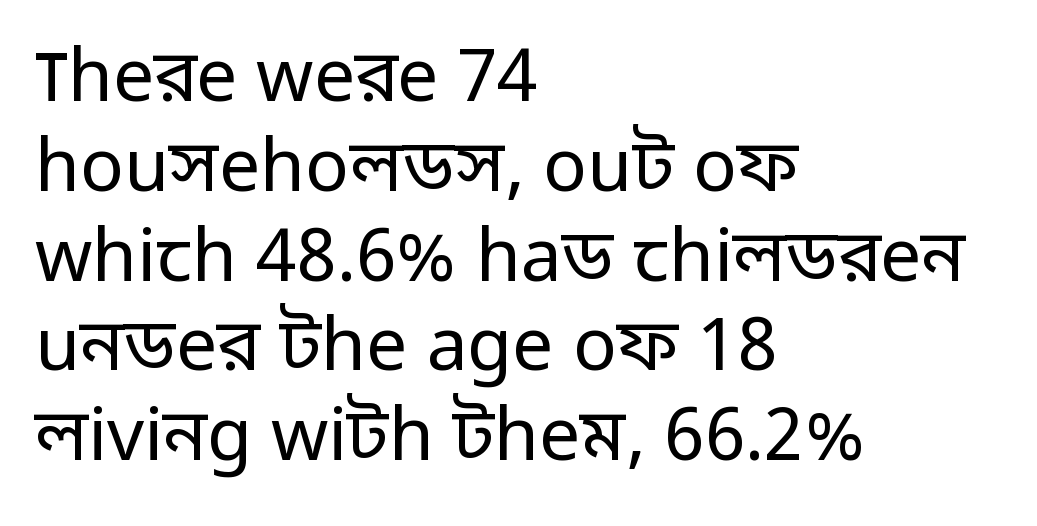
Quick note: underline off. On a weight scale, this lands at 450 or below. Here the designer chose a conventional face with non-uniform glyph widths. Each word holds together tightly as a unit, with standard inter-letter gaps.
